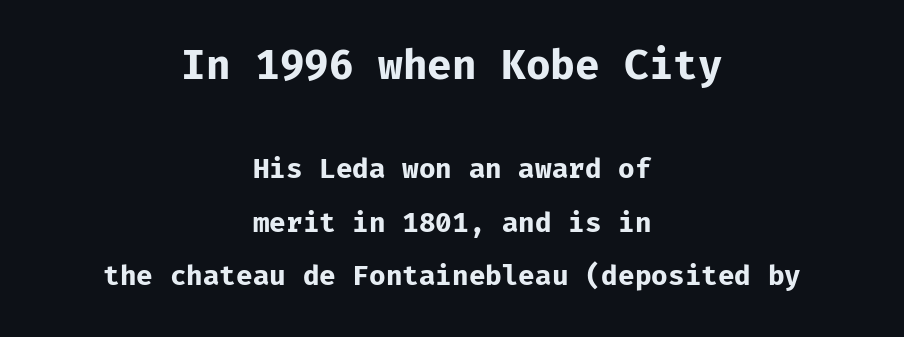
The image shows 40 px bold sans-serif type, upright; set centered, loose line spacing (1.98x), normal letter spacing, not underlined; the first (top) block is 1.48x larger; low stroke contrast and a medium x-height.
